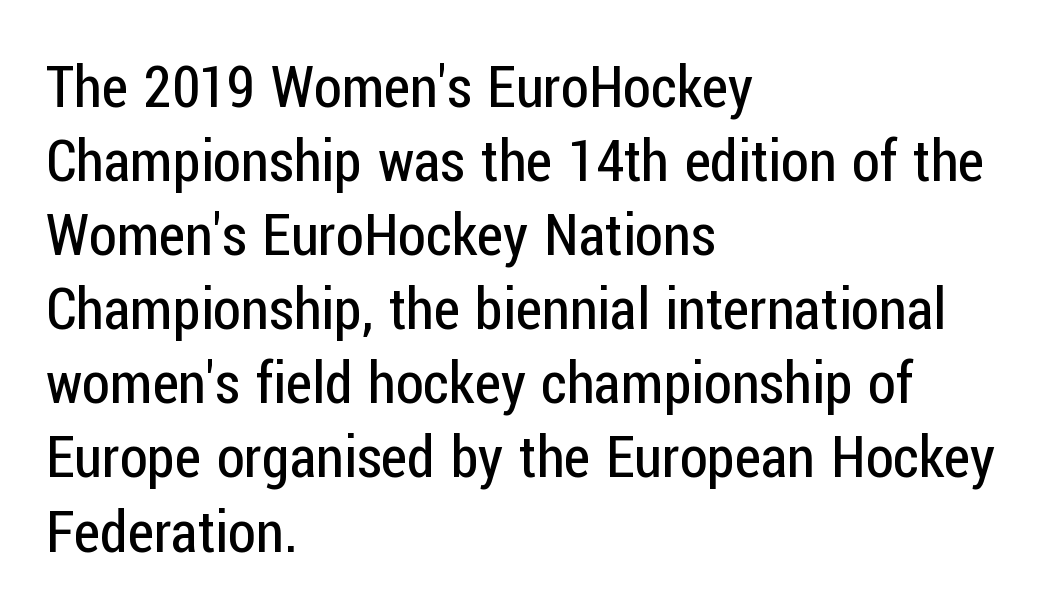
Q: Is the text bold? A: No.
Q: Is the text italic (slanted)? A: No, it is upright.
Q: Is the typeface a serif or a sans-serif typeface? A: Sans-serif.
Q: Is the text underlined? A: No.
Q: How is the paragraph aligned? A: Left-aligned.
Q: Is the spacing between letters normal or unusually wide? A: Normal.
Q: Is the spacing between lines tight, normal or loose? A: Normal.
Q: Width (condensed, normal, or wide)? A: Condensed.
Q: Stroke contrast? A: Low.
Q: x-height? A: Medium.
Q: Monospaced? A: No.
